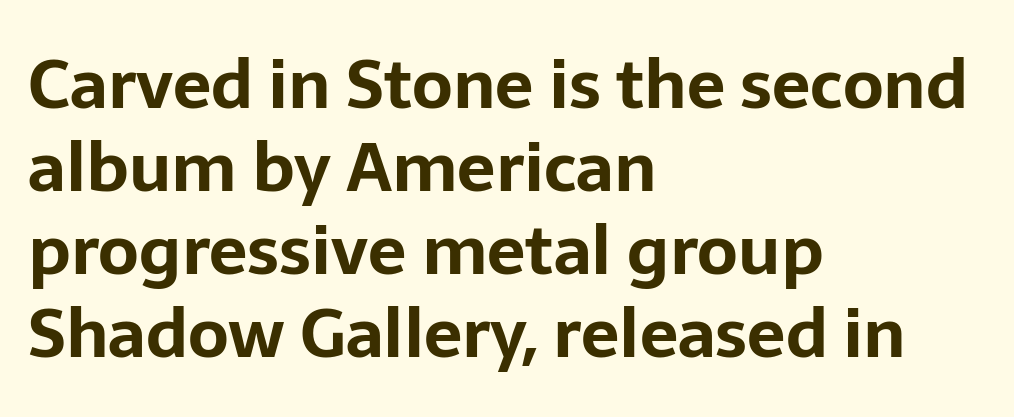
{"serif": "no", "italic": "no", "bold": "yes", "weight": "bold", "width": "normal", "stroke_contrast": "low", "x_height": "medium", "monospaced": "no", "underline": "no", "align": "left", "line_spacing_ratio": 1.22, "letter_spacing": "normal", "letter_spacing_em": 0.0, "glyph_px": 68}
